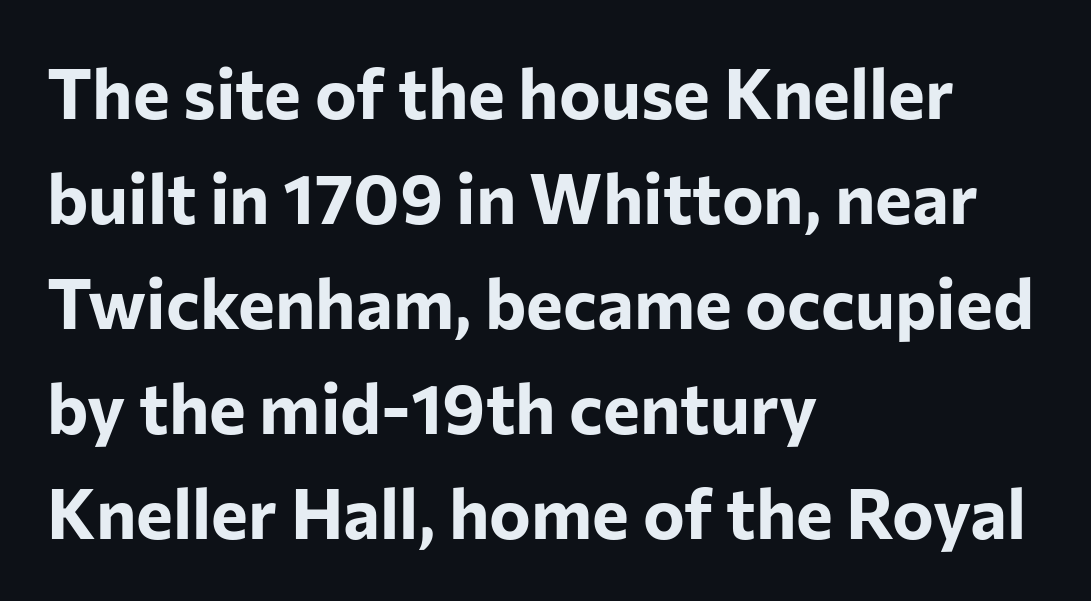
The image shows 70 px bold sans-serif type, upright; set left-aligned, normal line spacing (1.5x), normal letter spacing, not underlined; low stroke contrast and a medium x-height.
